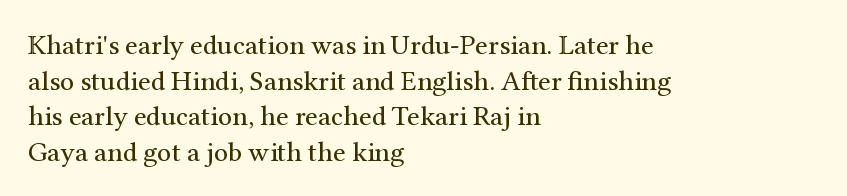
Ink coverage per letter is moderate at most. The words here are not underlined. Alignment: flush left. Are there feet on the stems? There are — it's a serif.
